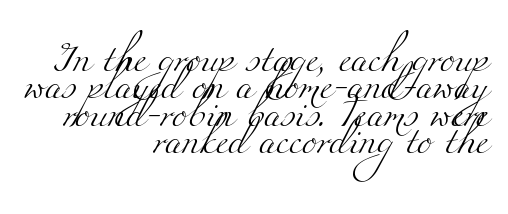
{"bold": "no", "weight": "light", "width": "wide", "stroke_contrast": "medium", "x_height": "small", "monospaced": "no", "underline": "no", "align": "right", "line_spacing": "tight", "line_spacing_ratio": 0.98, "letter_spacing": "normal", "letter_spacing_em": 0.0, "glyph_px": 28}
